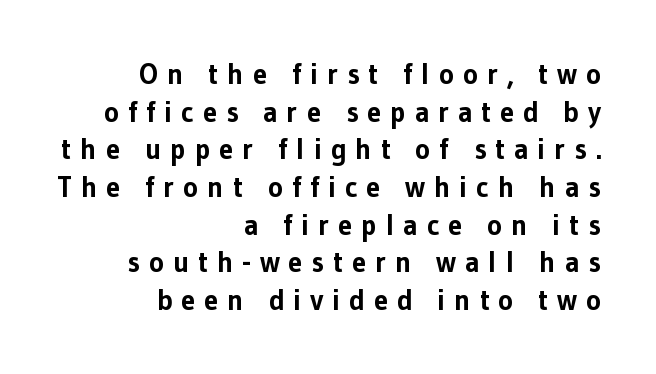
{"serif": "no", "italic": "no", "bold": "yes", "weight": "bold", "width": "normal", "stroke_contrast": "low", "x_height": "medium", "monospaced": "no", "underline": "no", "align": "right", "line_spacing": "normal", "line_spacing_ratio": 1.3, "letter_spacing": "wide", "letter_spacing_em": 0.3, "glyph_px": 29}
